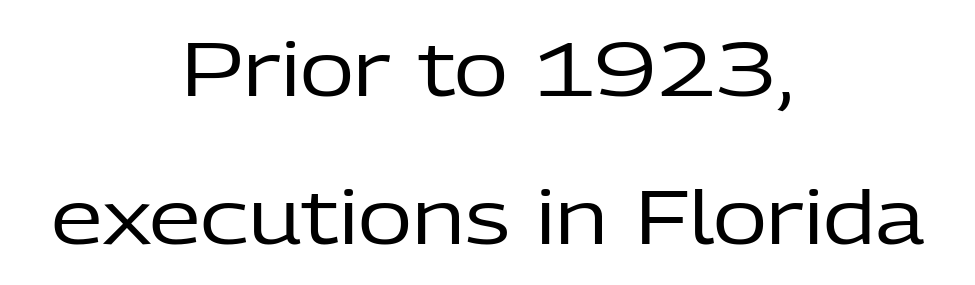
The image shows 74 px regular-weight sans-serif type, upright; set centered, loose line spacing (2.0x), normal letter spacing, not underlined; low stroke contrast and a medium x-height.
